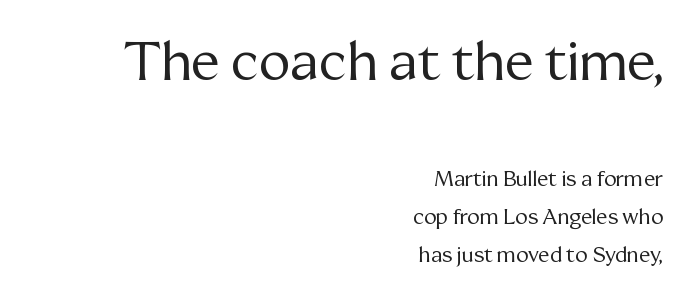
{"serif": "yes", "italic": "no", "bold": "no", "weight": "regular", "width": "normal", "stroke_contrast": "medium", "x_height": "medium", "monospaced": "no", "underline": "no", "align": "right", "line_spacing_ratio": 1.81, "letter_spacing": "normal", "letter_spacing_em": 0.0, "larger_block": "first", "size_ratio": 2.52, "glyph_px": 53}
